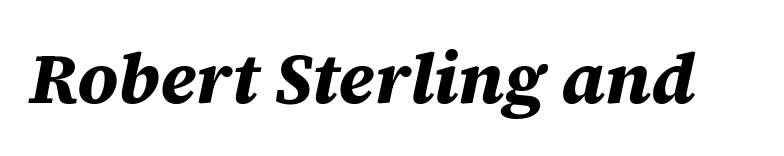
The gap between lines stays unmarked. Style check: oblique. Typesetter's note: full bold, strokes at maximum text heaviness. Looks like regular typesetting: each glyph gets only the width it needs. The letters sit at their default tracking, neither squeezed nor spread.
